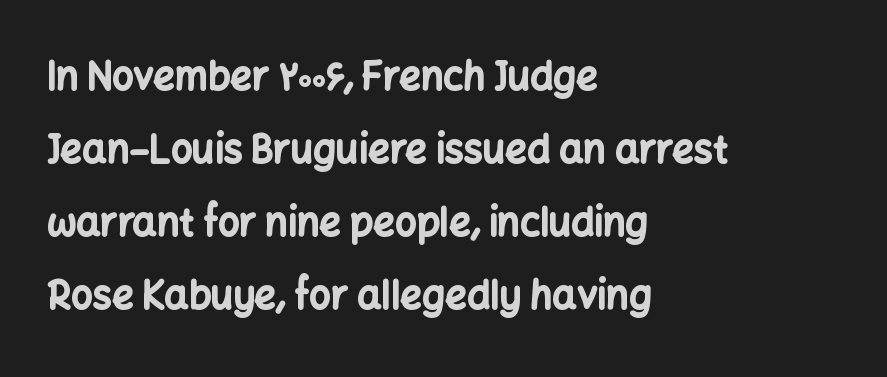
A full-strength bold gives these letters their thick strokes. The typography opts for an upright posture over an oblique one. Descenders hang freely into open space. The compositor pushed each line to the left boundary. The face used here is a sans, in the tradition of grotesques and geometrics. Tracking value appears to be zero — textbook default spacing.
